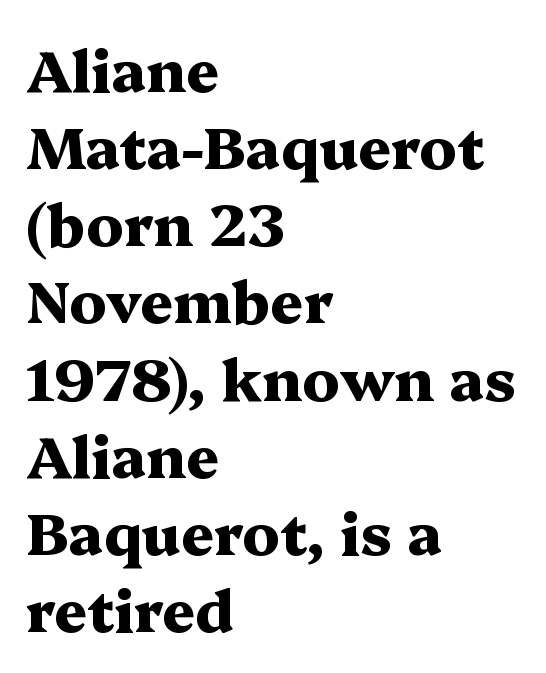
Serif or sans? Serif — the stroke terminals have little feet. This sample has the flowing, uneven cadence of proportional lettering. This sample is left-justified, so line endings fall wherever the words run out. How would I describe the line gaps? Plain and ordinary. The font's upright variant was chosen for this text.
